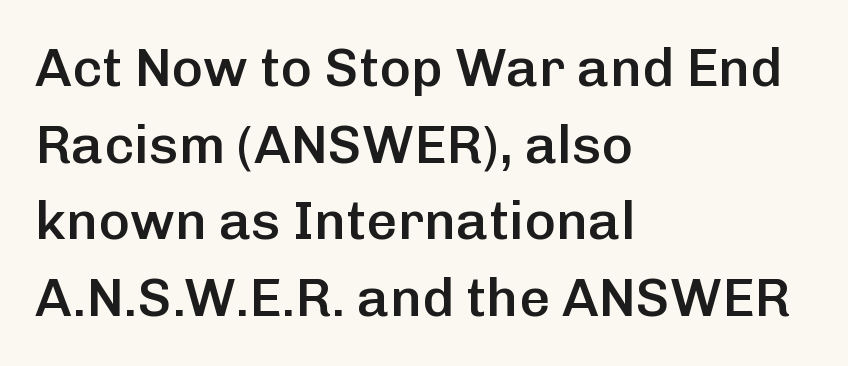
{"serif": "no", "italic": "no", "bold": "semi", "weight": "semibold", "width": "normal", "stroke_contrast": "low", "x_height": "medium", "monospaced": "no", "underline": "no", "align": "left", "line_spacing": "normal", "line_spacing_ratio": 1.42, "letter_spacing": "normal", "letter_spacing_em": 0.0, "glyph_px": 54}
